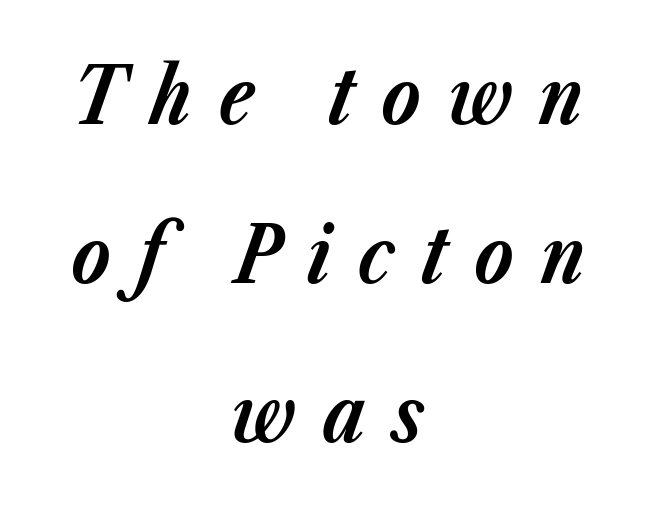
{"italic": "yes", "lean": "right", "slant_degrees": 23, "bold": "yes", "weight": "bold", "width": "normal", "stroke_contrast": "low", "x_height": "medium", "monospaced": "no", "underline": "no", "align": "center", "line_spacing": "loose", "line_spacing_ratio": 2.01, "letter_spacing": "wide", "letter_spacing_em": 0.34, "glyph_px": 79}
